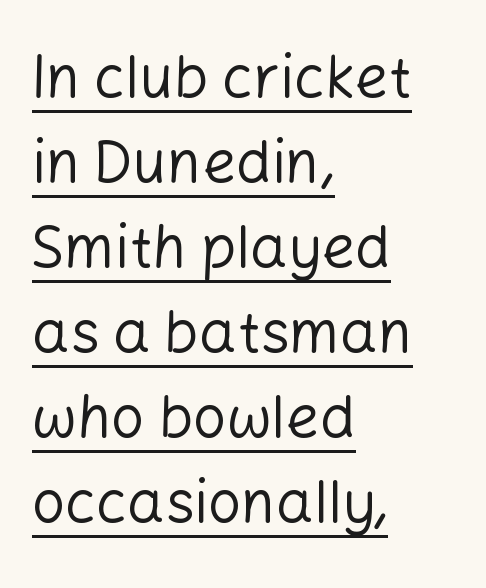
{"serif": "no", "italic": "no", "bold": "no", "weight": "regular", "width": "normal", "stroke_contrast": "low", "x_height": "medium", "monospaced": "no", "underline": "yes", "align": "left", "line_spacing": "normal", "line_spacing_ratio": 1.44, "letter_spacing": "normal", "letter_spacing_em": 0.0, "glyph_px": 59}
